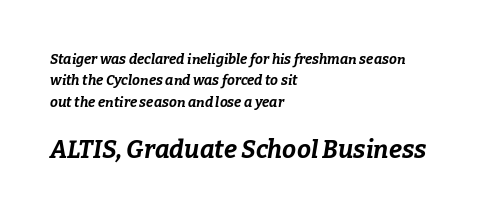
It's the slanting kind of type. These words are printed bold, with thick strokes throughout. The ragged edge is on the right, which tells us the setting is flush left. In terms of letterspacing, this is plain default setting.
